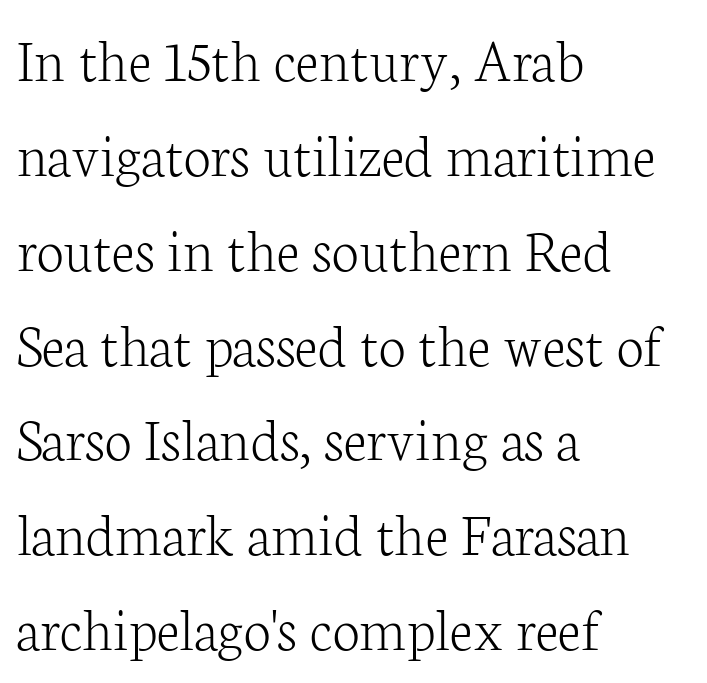
The image shows 62 px light serif type, upright; set left-aligned, normal line spacing (1.53x), normal letter spacing, not underlined; low stroke contrast and a medium x-height.
